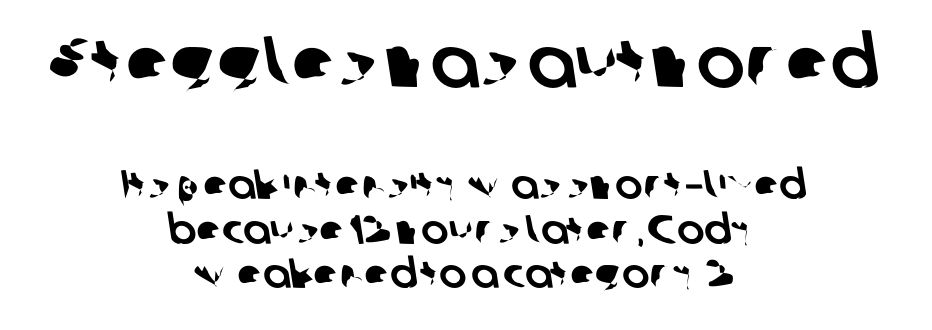
{"serif": "no", "width": "normal", "stroke_contrast": "low", "x_height": "medium", "monospaced": "no", "underline": "no", "align": "center", "line_spacing": "tight", "line_spacing_ratio": 1.09, "letter_spacing": "normal", "letter_spacing_em": 0.0, "larger_block": "first", "size_ratio": 1.76, "glyph_px": 72}
